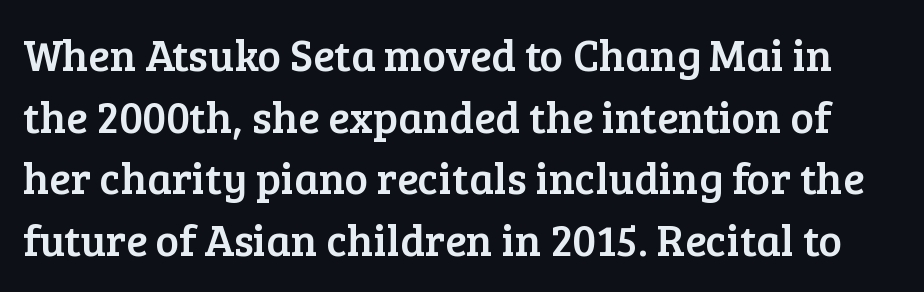
Q: Is the text italic (slanted)? A: No, it is upright.
Q: Is the typeface a serif or a sans-serif typeface? A: Serif.
Q: Is the text underlined? A: No.
Q: Is the spacing between letters normal or unusually wide? A: Normal.
Q: Is the spacing between lines tight, normal or loose? A: Normal.
Q: Width (condensed, normal, or wide)? A: Normal.
Q: Stroke contrast? A: Low.
Q: x-height? A: Medium.
Q: Monospaced? A: No.
